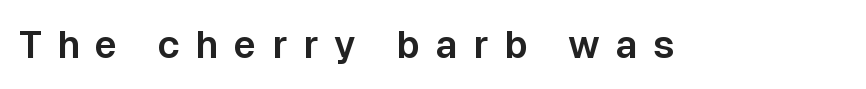
The image shows 38 px sans-serif type, upright; set unusually wide letter spacing (+0.41 em), not underlined; low stroke contrast and a medium x-height.
